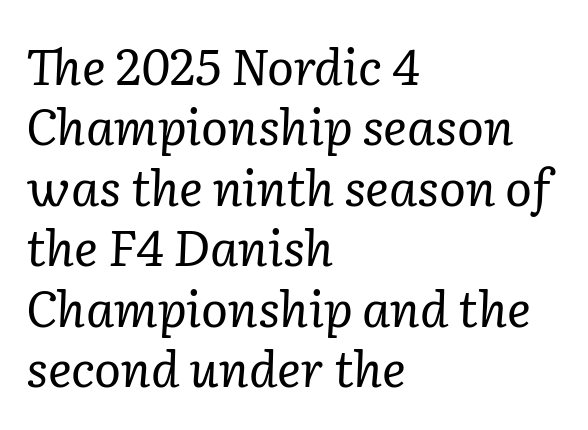
The specimen omits any rule beneath the text block's lines. You can tell from the footed stems that serif type was used. Visually the block forms a straight wall on the left and a jagged coastline on the right. Varying glyph widths throughout — classic text-font behaviour. Is the type slanted? Yes — the strokes lean at a clear angle. The cut favours lightness, reaching ordinary text weight at its darkest.
